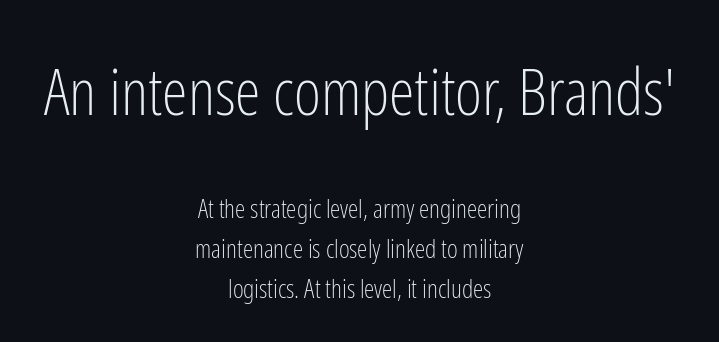
Q: Is the text bold? A: No.
Q: Is the text italic (slanted)? A: No, it is upright.
Q: Is the typeface a serif or a sans-serif typeface? A: Sans-serif.
Q: Is the text underlined? A: No.
Q: How is the paragraph aligned? A: Centered.
Q: Is the spacing between letters normal or unusually wide? A: Normal.
Q: Is the spacing between lines tight, normal or loose? A: Normal.
Q: Which block of text is set in a larger size, the first (top) or the second (bottom)? A: The first (top) one.
Q: Width (condensed, normal, or wide)? A: Condensed.
Q: Stroke contrast? A: Low.
Q: x-height? A: Medium.
Q: Monospaced? A: No.
